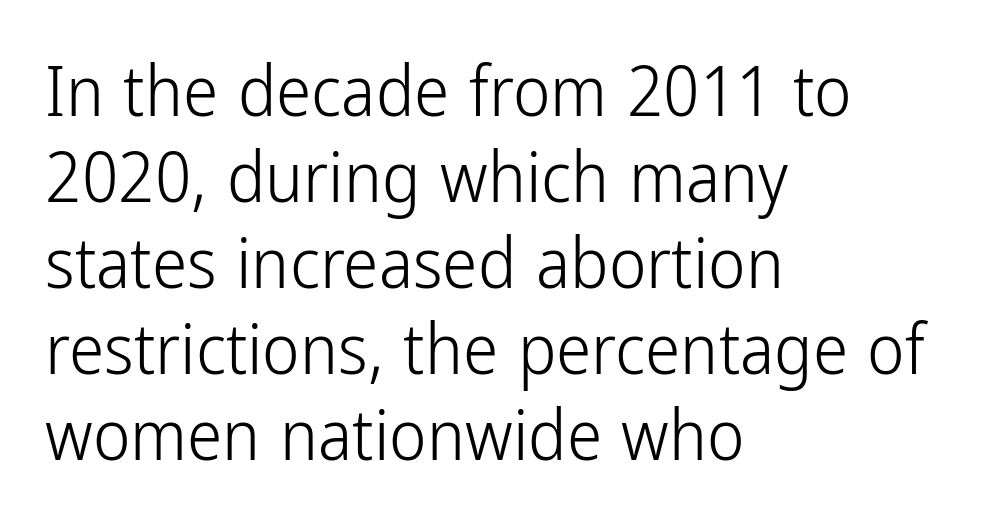
The image shows 71 px light, condensed sans-serif type, upright; set left-aligned, line spacing 1.21x, normal letter spacing, not underlined; low stroke contrast and a medium x-height.
